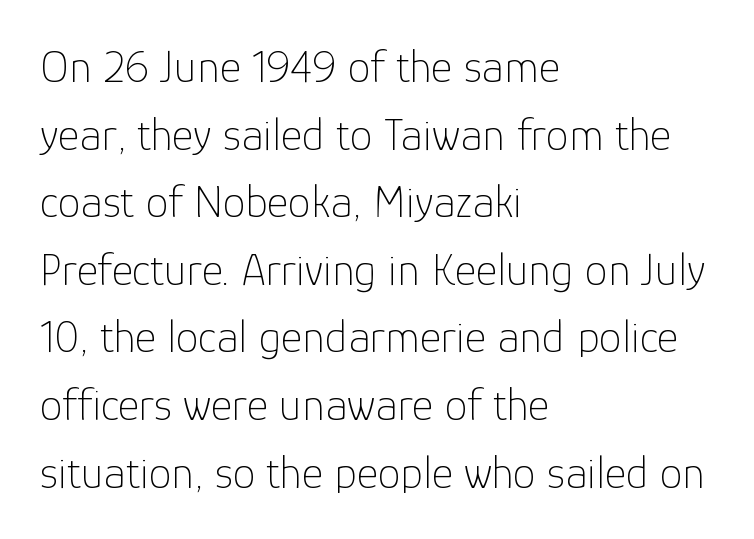
Nothing heavy about these letters — not bold at all. This sample keeps an unexceptional amount of space between lines. This sample uses a sans-serif face. The face used here is rendered with its standard letterfit. Do the letters lean? They stand straight. This sample has the flowing, uneven cadence of proportional lettering.
